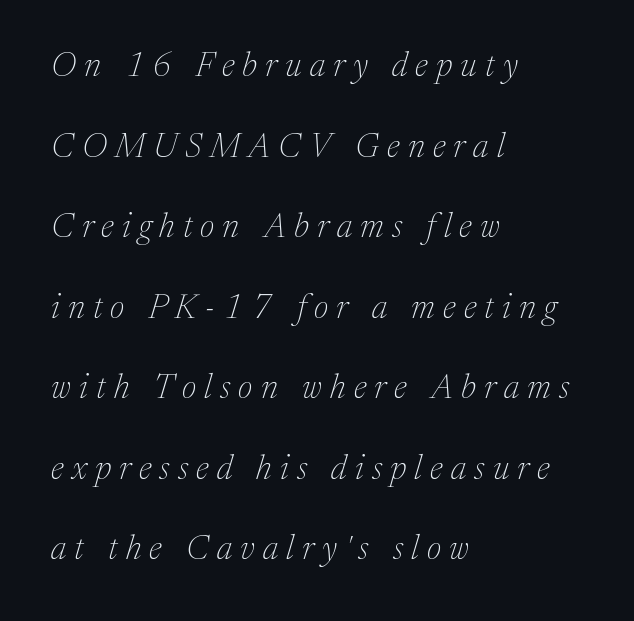
Q: Is the text bold? A: No.
Q: Is the text italic (slanted)? A: Yes, it leans right by about 17 degrees.
Q: Is the typeface a serif or a sans-serif typeface? A: Serif.
Q: Is the text underlined? A: No.
Q: How is the paragraph aligned? A: Left-aligned.
Q: Is the spacing between letters normal or unusually wide? A: Unusually wide.
Q: Is the spacing between lines tight, normal or loose? A: Loose.
Q: Width (condensed, normal, or wide)? A: Normal.
Q: Stroke contrast? A: Medium.
Q: x-height? A: Medium.
Q: Monospaced? A: No.
